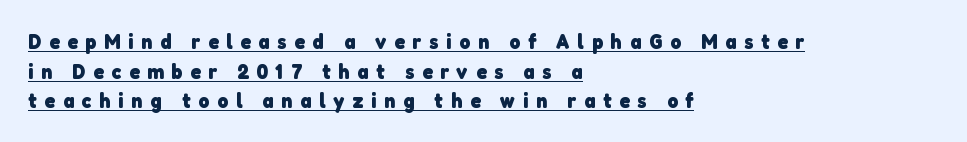
Q: Is the text bold? A: Yes.
Q: Is the text underlined? A: Yes.
Q: How is the paragraph aligned? A: Left-aligned.
Q: Is the spacing between letters normal or unusually wide? A: Unusually wide.
Q: Is the spacing between lines tight, normal or loose? A: Normal.
